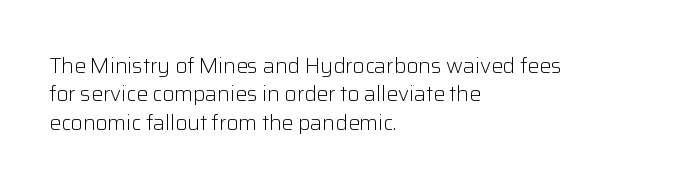
Q: Is the text bold? A: No.
Q: Is the text italic (slanted)? A: No, it is upright.
Q: Is the text underlined? A: No.
Q: How is the paragraph aligned? A: Left-aligned.
Q: Is the spacing between letters normal or unusually wide? A: Normal.
Q: Is the spacing between lines tight, normal or loose? A: Normal.
